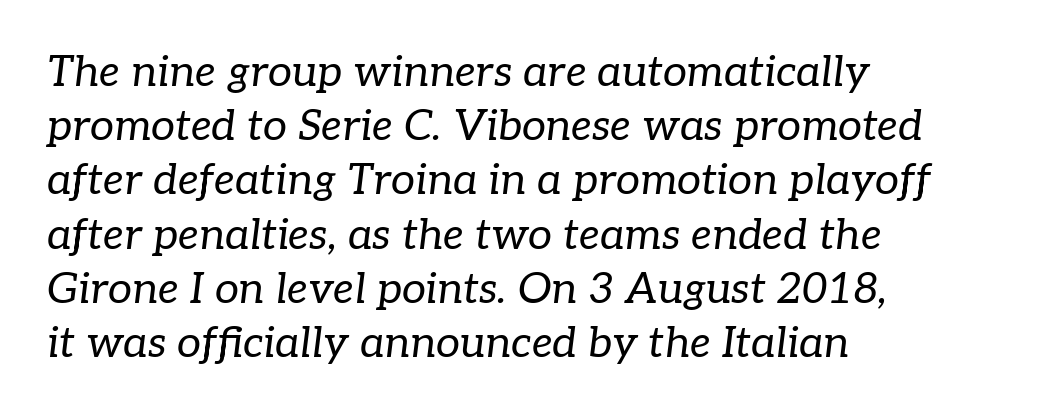
{"serif": "yes", "italic": "yes", "lean": "right", "slant_degrees": 7, "bold": "no", "weight": "regular", "width": "normal", "stroke_contrast": "low", "x_height": "medium", "monospaced": "no", "underline": "no", "align": "left", "line_spacing": "normal", "line_spacing_ratio": 1.26, "letter_spacing": "normal", "letter_spacing_em": 0.0, "glyph_px": 43}
